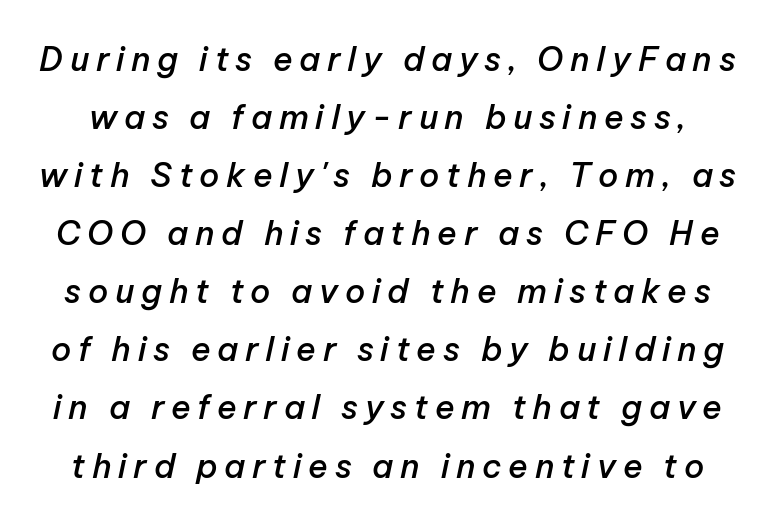
Here the glyphs are tracked loosely, breaking word shapes into spaced letters. Caption: semibold face, moderately heavy strokes. The space directly below the letters is spotless. The font's italic variant was chosen for this text.
